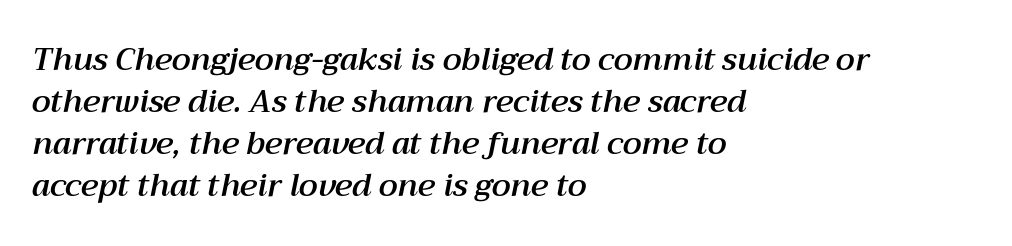
No word sits above an underline. Evenly set lines give the paragraph a standard silhouette. How are the letters spaced? Ordinarily, with no added tracking. Notice how the stems are inclined rather than vertical — that's the hallmark of italics.
